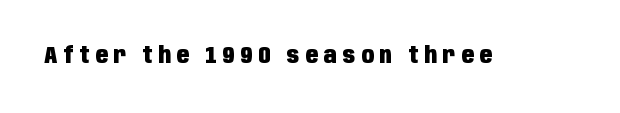
Q: Is the text bold? A: Yes.
Q: Is the text italic (slanted)? A: No, it is upright.
Q: Is the text underlined? A: No.
Q: Is the spacing between letters normal or unusually wide? A: Unusually wide.
